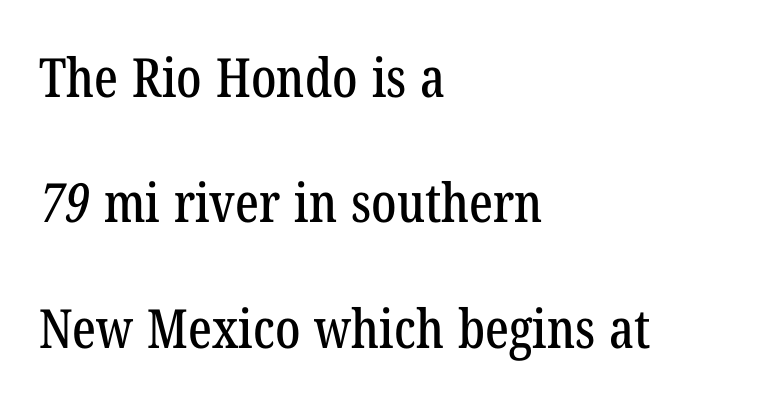
Q: Is the typeface a serif or a sans-serif typeface? A: Serif.
Q: Is the text underlined? A: No.
Q: How is the paragraph aligned? A: Left-aligned.
Q: Is the spacing between letters normal or unusually wide? A: Normal.
Q: Is the spacing between lines tight, normal or loose? A: Loose.
Q: Width (condensed, normal, or wide)? A: Condensed.
Q: Stroke contrast? A: Low.
Q: x-height? A: Medium.
Q: Monospaced? A: No.
